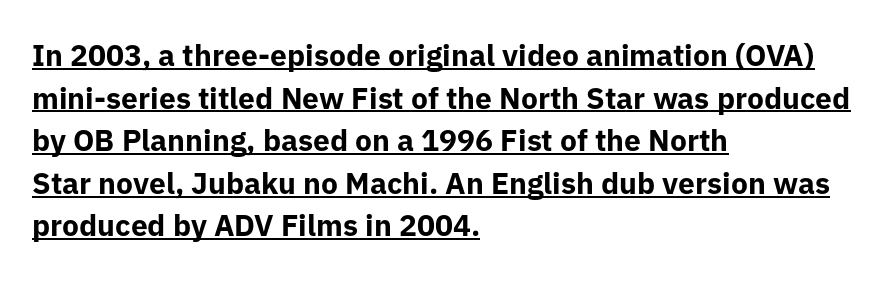
{"serif": "no", "italic": "no", "bold": "yes", "weight": "bold", "width": "normal", "stroke_contrast": "low", "x_height": "medium", "monospaced": "no", "underline": "yes", "align": "left", "line_spacing": "normal", "line_spacing_ratio": 1.42, "letter_spacing": "normal", "letter_spacing_em": 0.0, "glyph_px": 30}
